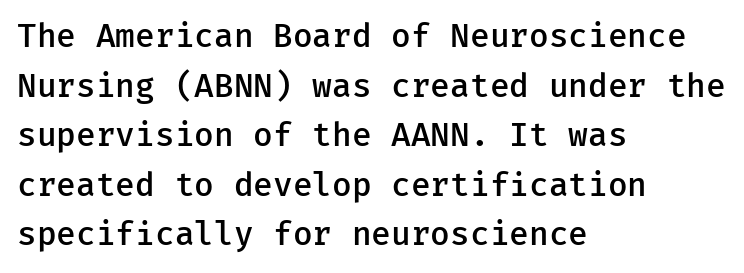
{"serif": "no", "italic": "no", "bold": "semi", "weight": "semibold", "width": "normal", "stroke_contrast": "low", "x_height": "medium", "monospaced": "yes", "underline": "no", "align": "left", "line_spacing": "normal", "line_spacing_ratio": 1.55, "letter_spacing": "normal", "letter_spacing_em": 0.0, "glyph_px": 32}
